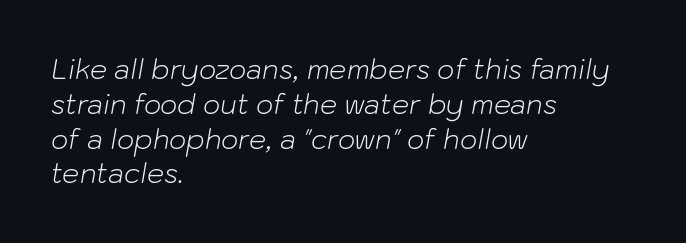
Just letters on the line, the space beneath them empty. Rendered with sloped, italic letterforms. Between one letter and the next there's only the usual sliver of space. Stroke thickness stays within the range of a standard reading face or lighter. The block of text has a typical density, with ordinary space between rows. The lines in this sample share a left origin and differ only in where they stop.
